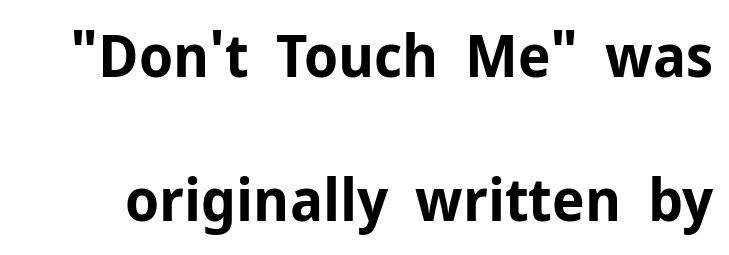
{"serif": "no", "italic": "no", "bold": "yes", "weight": "bold", "width": "normal", "stroke_contrast": "low", "x_height": "medium", "monospaced": "no", "underline": "no", "line_spacing": "loose", "line_spacing_ratio": 2.4, "letter_spacing": "normal", "letter_spacing_em": 0.0, "glyph_px": 60}
